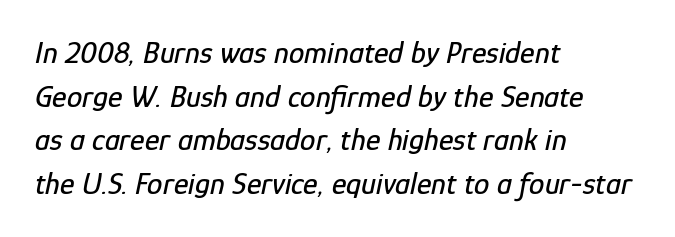
{"italic": "yes", "lean": "right", "slant_degrees": 12, "width": "condensed", "stroke_contrast": "low", "x_height": "medium", "monospaced": "no", "underline": "no", "align": "left", "line_spacing": "normal", "line_spacing_ratio": 1.41, "letter_spacing": "normal", "letter_spacing_em": 0.0, "glyph_px": 31}
